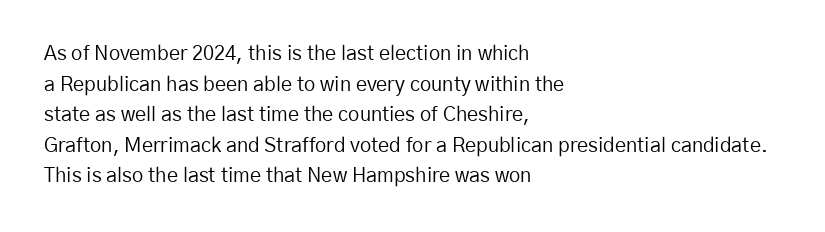
{"italic": "no", "bold": "no", "underline": "no", "align": "left", "line_spacing": "normal", "line_spacing_ratio": 1.53, "letter_spacing": "normal", "letter_spacing_em": 0.0, "glyph_px": 20}
